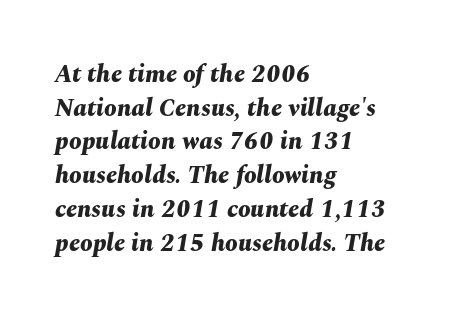
{"italic": "yes", "lean": "right", "slant_degrees": 10, "bold": "yes", "underline": "no", "align": "left", "line_spacing": "normal", "line_spacing_ratio": 1.35, "letter_spacing": "normal", "letter_spacing_em": 0.0, "glyph_px": 25}
